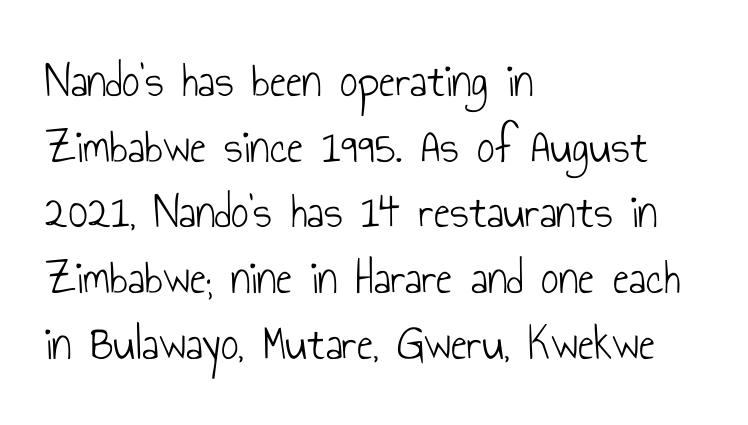
The image shows 49 px light, condensed sans-serif type, upright; set left-aligned, normal line spacing (1.34x), normal letter spacing, not underlined; low stroke contrast and a small x-height.
